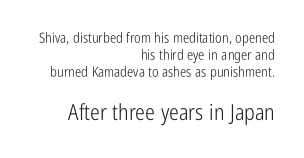
Type without underlining. The letters in the lower block stand taller than those in the block above. Caption: face not bold, strokes unweighted. The lines are quadded right.
